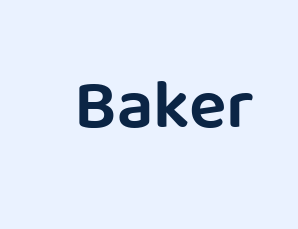
Italic? Not at all — the glyphs are vertical. Has an underline been added? It has not. Default kerning and tracking; the words read as compact shapes. In terms of letterform style, serifs are entirely absent.
